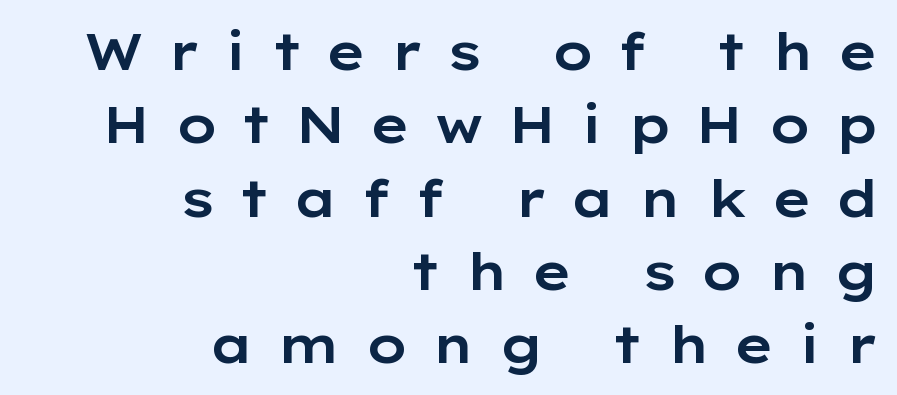
Check under the words: just untouched page. The horizontal fit of the characters is loose and conspicuously gappy. The paragraph shown leans on its right margin. Is there much room between lines? A standard amount, neither cramped nor airy.
